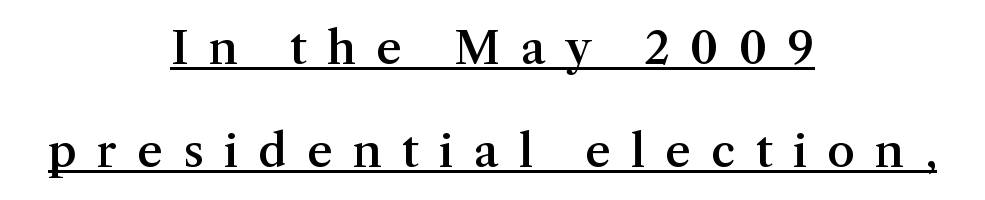
The letters stand upright; this is a roman face. The passage shown is typed in a proportional face where columns would drift. Successive baselines arrive slowly, with a big drop between each. Note: serifs present on the glyphs.
